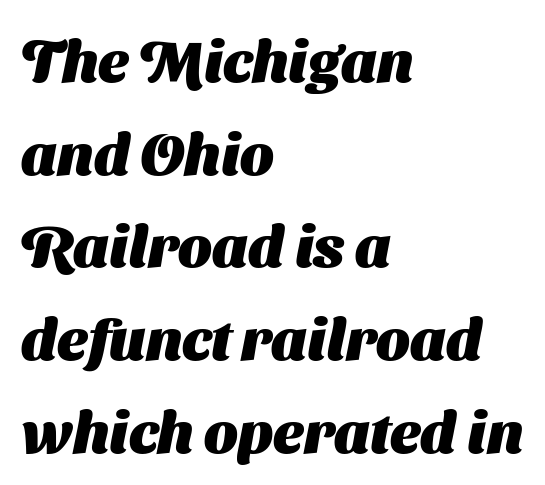
{"serif": "no", "bold": "yes", "weight": "heavy", "width": "normal", "stroke_contrast": "medium", "x_height": "medium", "monospaced": "no", "underline": "no", "align": "left", "line_spacing": "normal", "line_spacing_ratio": 1.57, "letter_spacing": "normal", "letter_spacing_em": 0.0, "glyph_px": 59}
